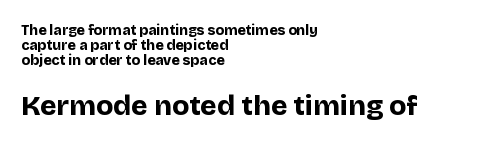
Q: Is the text bold? A: Yes.
Q: Is the text italic (slanted)? A: No, it is upright.
Q: Is the typeface a serif or a sans-serif typeface? A: Sans-serif.
Q: Is the text underlined? A: No.
Q: How is the paragraph aligned? A: Left-aligned.
Q: Is the spacing between letters normal or unusually wide? A: Normal.
Q: Is the spacing between lines tight, normal or loose? A: Tight.
Q: Which block of text is set in a larger size, the first (top) or the second (bottom)? A: The second (bottom) one.
Q: Width (condensed, normal, or wide)? A: Normal.
Q: Stroke contrast? A: Low.
Q: x-height? A: Large.
Q: Monospaced? A: No.
